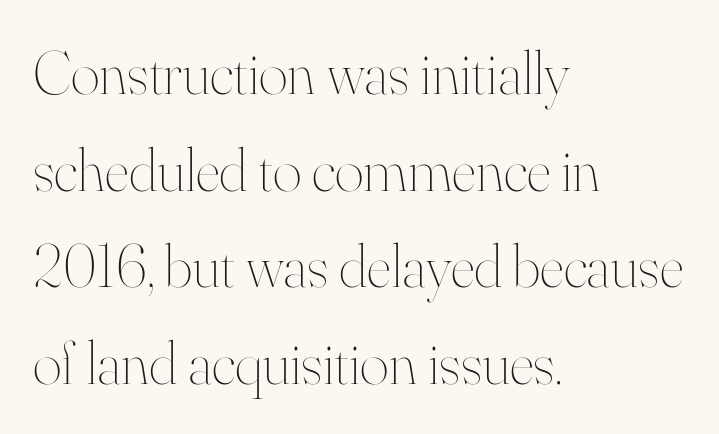
{"italic": "no", "bold": "no", "weight": "thin", "width": "normal", "stroke_contrast": "high", "x_height": "small", "monospaced": "no", "underline": "no", "align": "left", "line_spacing": "normal", "line_spacing_ratio": 1.56, "letter_spacing": "normal", "letter_spacing_em": 0.0, "glyph_px": 62}
